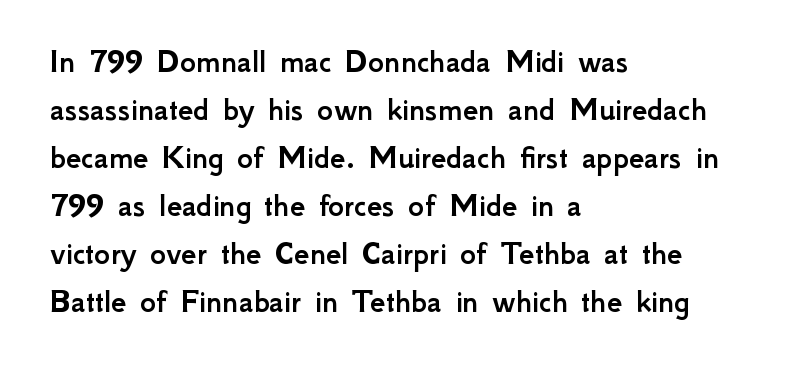
The image shows 34 px sans-serif type, upright; set left-aligned, normal line spacing (1.41x), normal letter spacing, not underlined; low stroke contrast and a small x-height.
